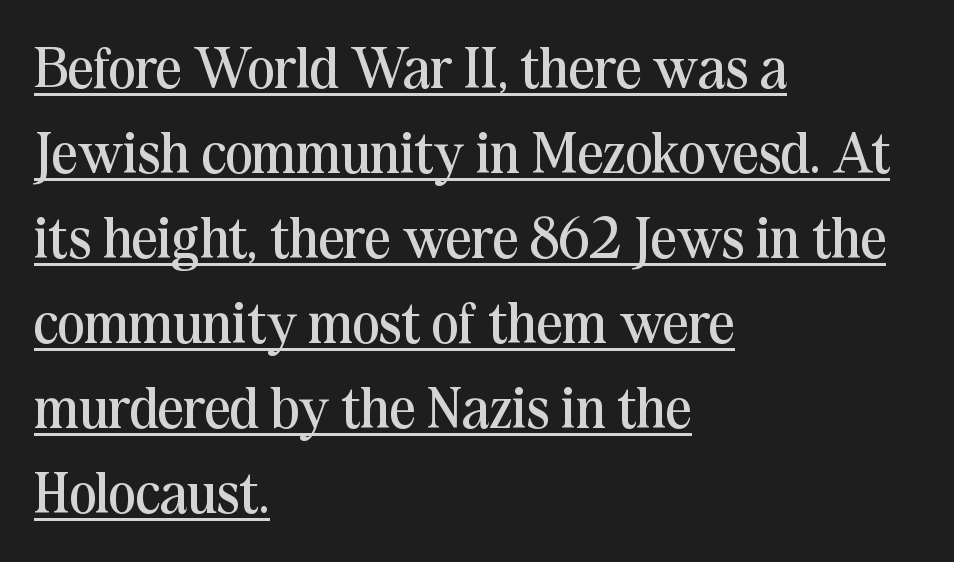
The image shows 57 px regular-weight serif type, upright; set left-aligned, normal line spacing (1.49x), normal letter spacing, underlined; medium stroke contrast and a medium x-height.
